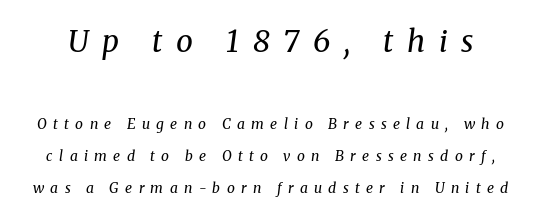
The image shows 30 px regular-weight serif type, italic (leaning right); set loose line spacing (2.3x), unusually wide letter spacing (+0.45 em), not underlined; the first (top) block is 2.14x larger; medium stroke contrast and a medium x-height.
